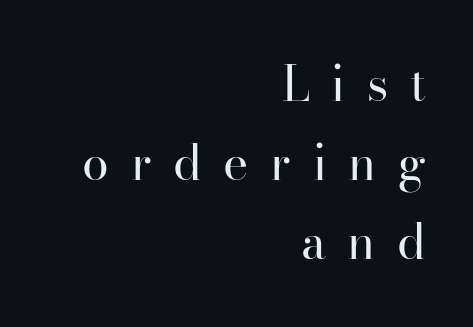
What kind of face is this? One with serifs. You could only call the tracking loose — the letters float apart. Compared with a flush-left layout, this one pins lines to the opposite, right side. The line-height multiplier appears to be the usual default. The zone under the glyphs is completely vacant. The letters stand upright; this is a roman face.
